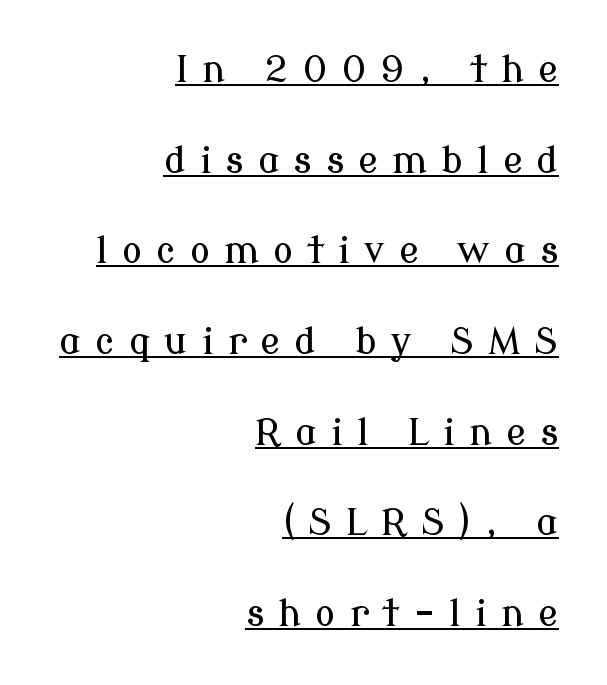
{"serif": "yes", "italic": "no", "width": "normal", "stroke_contrast": "low", "x_height": "medium", "monospaced": "no", "underline": "yes", "align": "right", "line_spacing": "loose", "line_spacing_ratio": 2.45, "letter_spacing": "wide", "letter_spacing_em": 0.38, "glyph_px": 37}
